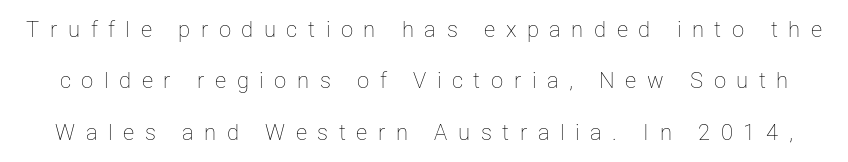
Q: Is the text bold? A: No.
Q: Is the text italic (slanted)? A: No, it is upright.
Q: Is the text underlined? A: No.
Q: Is the spacing between letters normal or unusually wide? A: Unusually wide.
Q: Is the spacing between lines tight, normal or loose? A: Loose.
